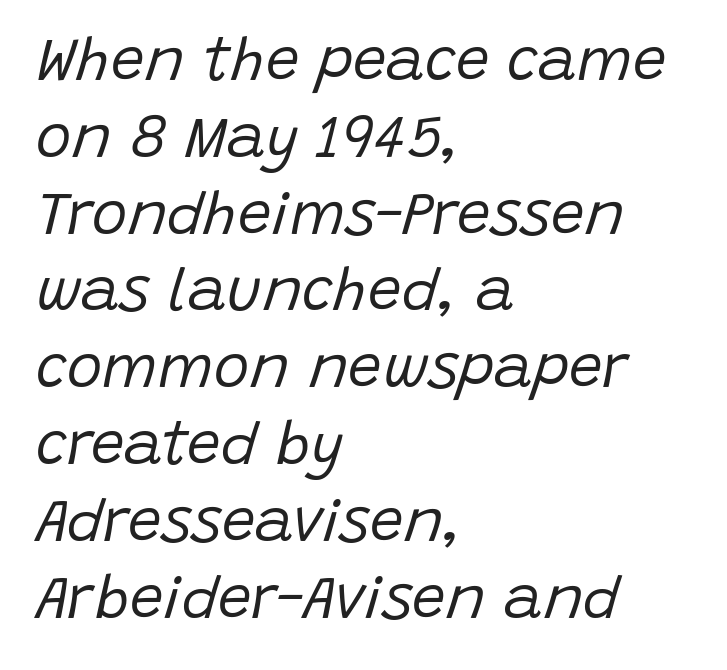
Q: Is the text bold? A: No.
Q: Is the text italic (slanted)? A: Yes, it leans right by about 15 degrees.
Q: Is the text underlined? A: No.
Q: How is the paragraph aligned? A: Left-aligned.
Q: Is the spacing between letters normal or unusually wide? A: Normal.
Q: Is the spacing between lines tight, normal or loose? A: Normal.
Q: Width (condensed, normal, or wide)? A: Normal.
Q: Stroke contrast? A: Low.
Q: x-height? A: Large.
Q: Monospaced? A: No.
